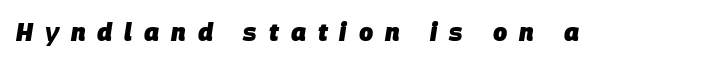
Descenders are the only things crossing below the line. The characters look thick and weighty, a clear bold. Loose tracking; the words dissolve into strings of separated letters. The typography opts for an oblique posture over an upright one.
